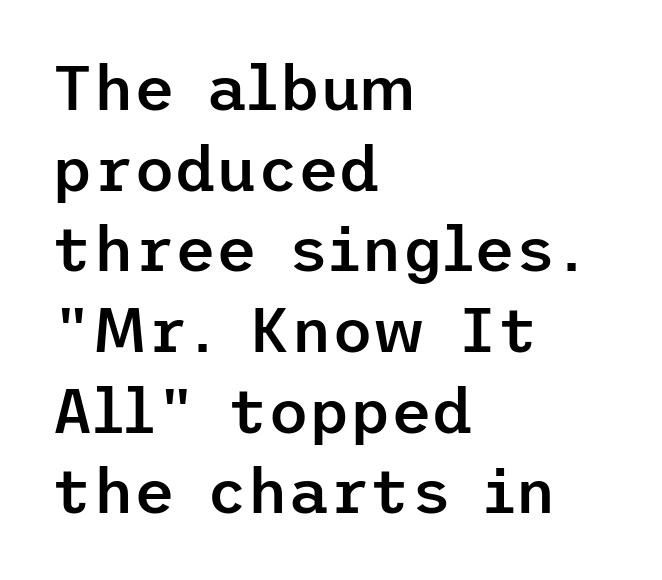
Q: Is the text bold? A: Semi-bold.
Q: Is the text italic (slanted)? A: No, it is upright.
Q: Is the typeface a serif or a sans-serif typeface? A: Sans-serif.
Q: Is the text underlined? A: No.
Q: How is the paragraph aligned? A: Left-aligned.
Q: Is the spacing between letters normal or unusually wide? A: Normal.
Q: Is the spacing between lines tight, normal or loose? A: Normal.
Q: Width (condensed, normal, or wide)? A: Normal.
Q: Stroke contrast? A: Low.
Q: x-height? A: Medium.
